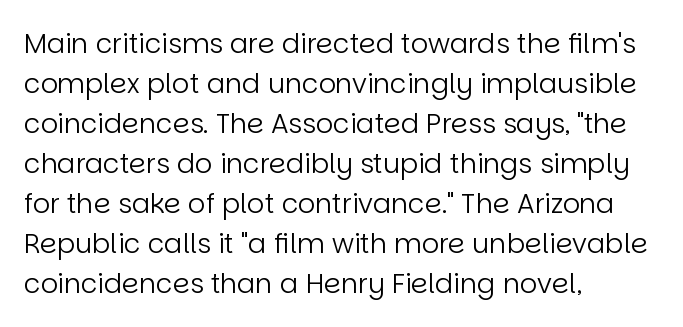
{"italic": "no", "bold": "no", "underline": "no", "align": "left", "line_spacing": "normal", "line_spacing_ratio": 1.48, "letter_spacing": "normal", "letter_spacing_em": 0.0, "glyph_px": 27}
